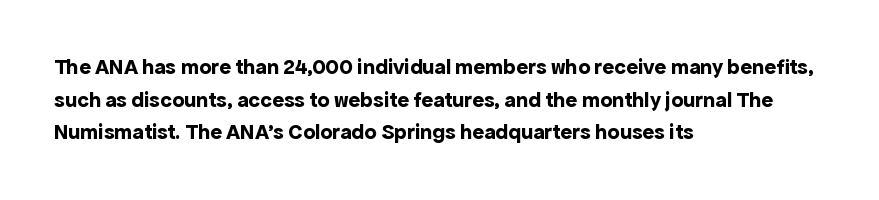
The image shows 22 px bold type, upright; set left-aligned, normal line spacing (1.48x), normal letter spacing, not underlined.
